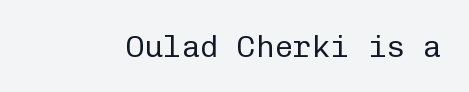
{"serif": "no", "italic": "no", "bold": "no", "weight": "regular", "width": "normal", "stroke_contrast": "low", "x_height": "medium", "monospaced": "yes", "underline": "no", "letter_spacing": "normal", "letter_spacing_em": 0.0, "glyph_px": 31}
